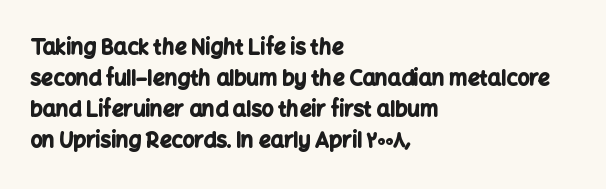
{"italic": "no", "bold": "yes", "underline": "no", "align": "left", "line_spacing": "normal", "line_spacing_ratio": 1.47, "letter_spacing": "normal", "letter_spacing_em": 0.0, "glyph_px": 21}
